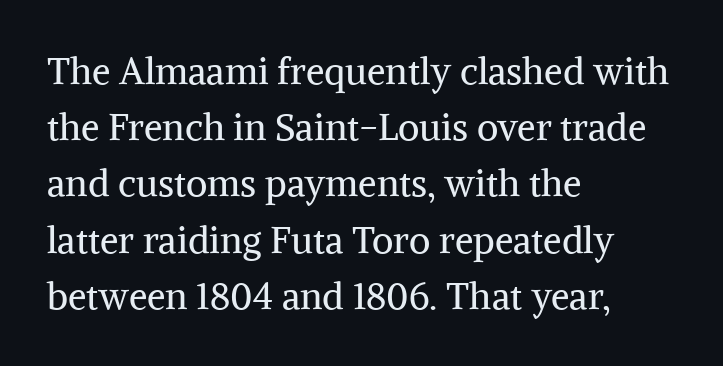
The image shows 37 px regular-weight serif type, upright; set left-aligned, normal line spacing (1.52x), normal letter spacing, not underlined; medium stroke contrast and a medium x-height.
